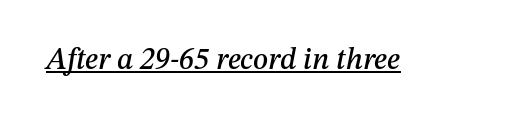
The image shows 30 px text type, italic (leaning right); set normal letter spacing, underlined; medium stroke contrast and a medium x-height.
